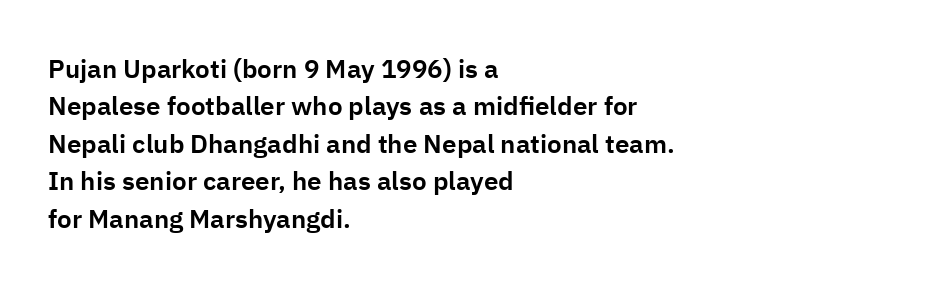
The image shows 26 px text type, upright; set left-aligned, normal line spacing (1.44x), normal letter spacing, not underlined.
